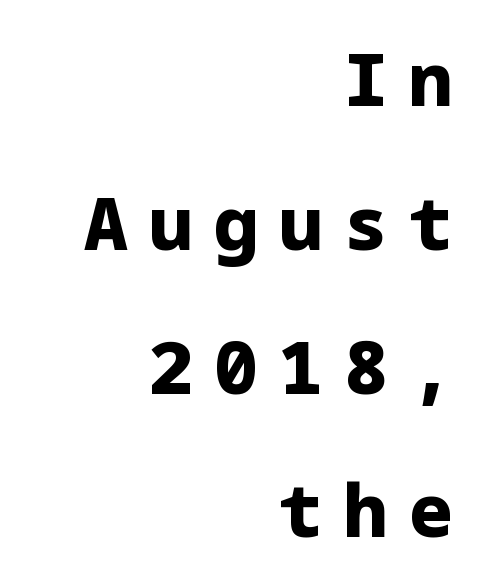
The rendering uses a bold face; every stroke is thick and dark. If you drew a ruler down the right edge, every line would touch it. Letter spacing: wide. A great deal of white space separates one row of letters from the next. Descenders are the only things crossing below the line.
